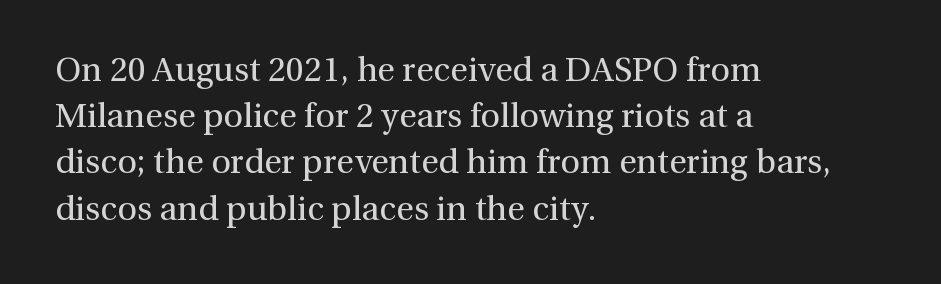
{"serif": "yes", "italic": "no", "bold": "no", "weight": "regular", "width": "normal", "x_height": "medium", "monospaced": "no", "underline": "no", "align": "left", "line_spacing": "normal", "line_spacing_ratio": 1.36, "letter_spacing": "normal", "letter_spacing_em": 0.0, "glyph_px": 34}
